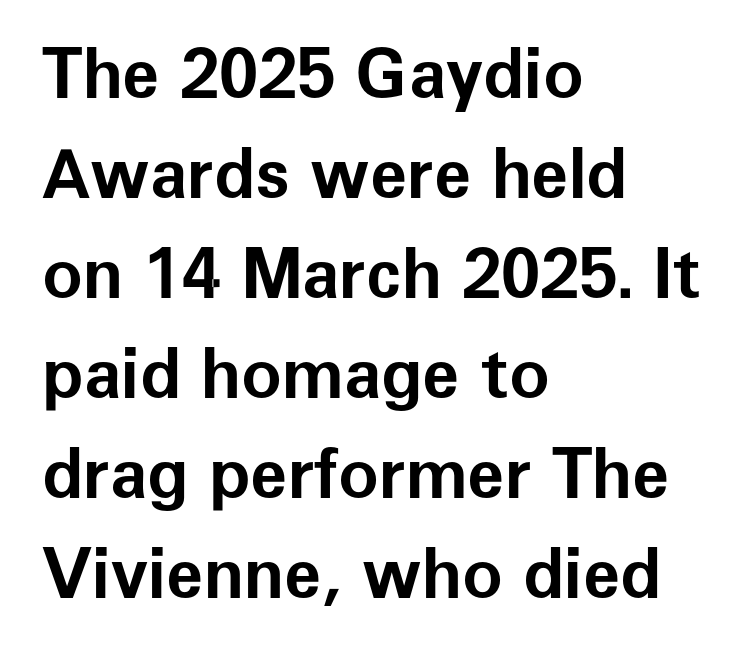
The image shows 68 px bold sans-serif type, upright; set left-aligned, normal line spacing (1.47x), normal letter spacing, not underlined; low stroke contrast and a medium x-height.
